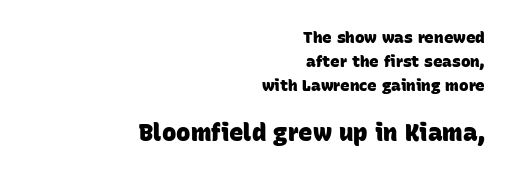
The image shows 24 px bold type; set right-aligned, normal line spacing (1.5x), normal letter spacing, not underlined; the second (bottom) block is 1.5x larger.
